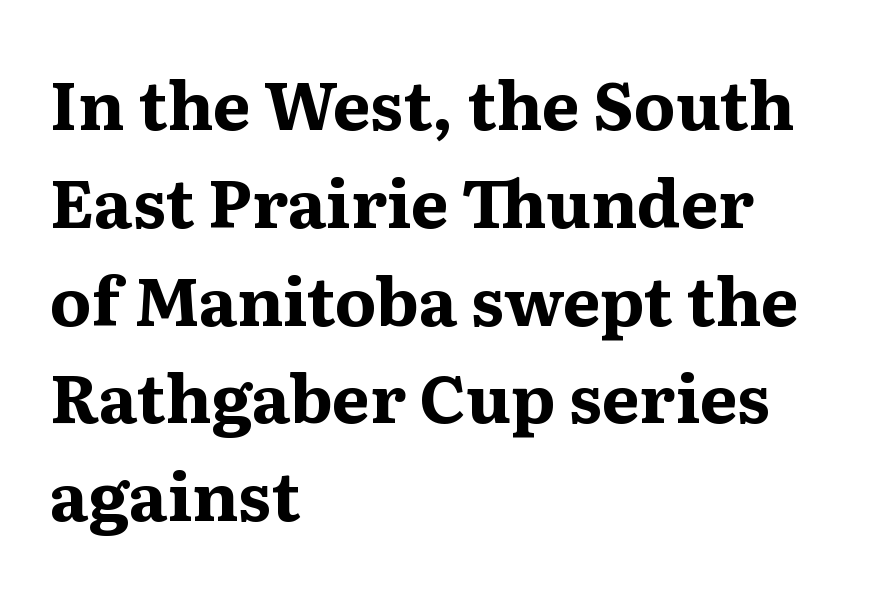
The image shows 67 px bold serif type, upright; set left-aligned, normal line spacing (1.46x), normal letter spacing, not underlined; medium stroke contrast and a medium x-height.
